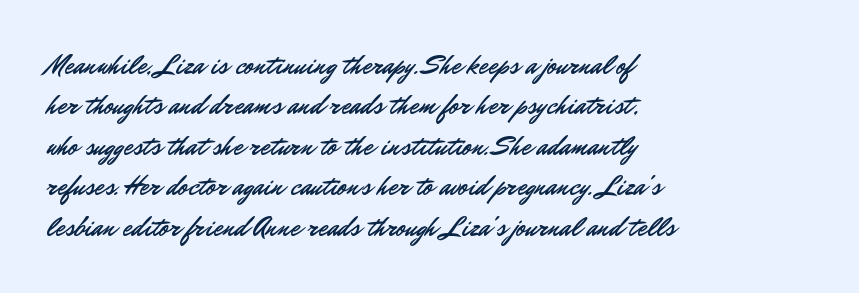
Q: Is the text italic (slanted)? A: Yes.
Q: Is the text underlined? A: No.
Q: How is the paragraph aligned? A: Left-aligned.
Q: Is the spacing between letters normal or unusually wide? A: Normal.
Q: Is the spacing between lines tight, normal or loose? A: Normal.
